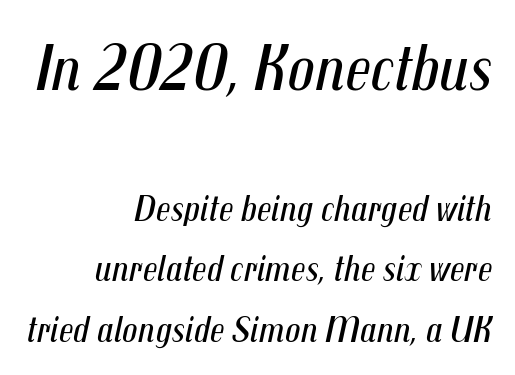
Q: Is the text bold? A: No.
Q: Is the text italic (slanted)? A: Yes, it leans right by about 12 degrees.
Q: Is the text underlined? A: No.
Q: How is the paragraph aligned? A: Right-aligned.
Q: Is the spacing between letters normal or unusually wide? A: Normal.
Q: Is the spacing between lines tight, normal or loose? A: Normal.
Q: Which block of text is set in a larger size, the first (top) or the second (bottom)? A: The first (top) one.
Q: Width (condensed, normal, or wide)? A: Condensed.
Q: Stroke contrast? A: Medium.
Q: x-height? A: Medium.
Q: Monospaced? A: No.
